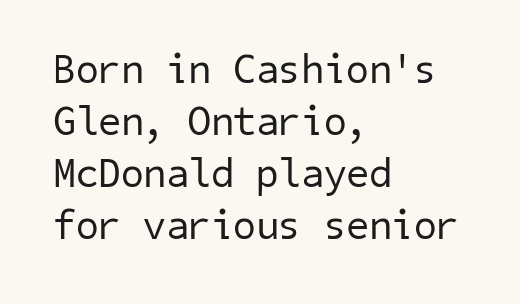
The image shows 41 px regular-weight sans-serif type; set left-aligned, normal line spacing (1.27x), normal letter spacing, not underlined; low stroke contrast and a medium x-height.
